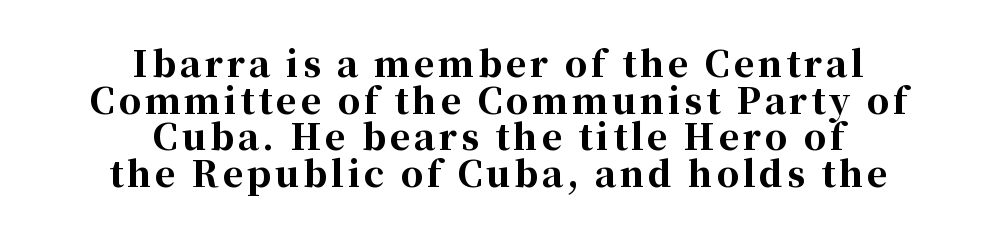
{"serif": "yes", "italic": "no", "bold": "yes", "weight": "bold", "width": "normal", "stroke_contrast": "high", "x_height": "medium", "monospaced": "no", "underline": "no", "align": "center", "line_spacing": "tight", "line_spacing_ratio": 1.05, "glyph_px": 35}
